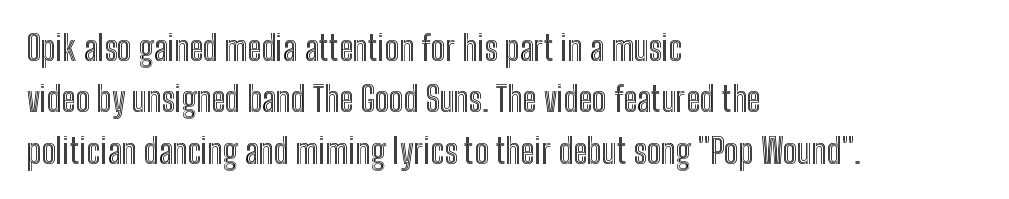
{"italic": "no", "width": "condensed", "x_height": "medium", "monospaced": "no", "underline": "no", "align": "left", "line_spacing": "normal", "line_spacing_ratio": 1.51, "letter_spacing": "normal", "letter_spacing_em": 0.0, "glyph_px": 34}
